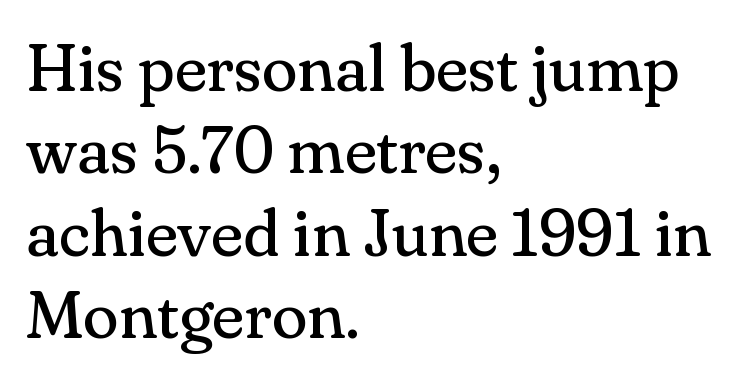
{"serif": "yes", "italic": "no", "bold": "no", "weight": "regular", "width": "normal", "stroke_contrast": "medium", "x_height": "small", "monospaced": "no", "underline": "no", "align": "left", "line_spacing": "normal", "line_spacing_ratio": 1.25, "letter_spacing": "normal", "letter_spacing_em": 0.0, "glyph_px": 66}
